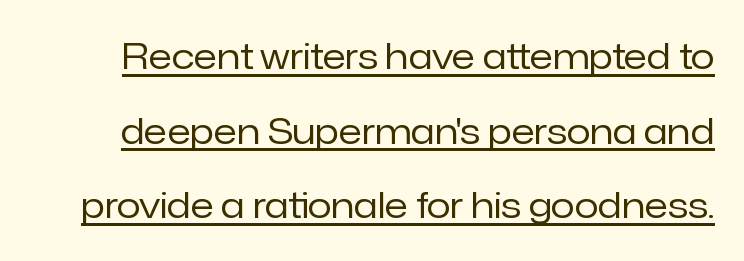
Note the varied advance widths — an 'i' is clearly narrower than an 'm'. Look at the bottom of the vertical strokes: they stop flat, with no serifs. In terms of leading, this rendering errs on the spacious side. Caption: standard tracking, unaltered. The lettering is marked with a stroke running underneath it.
